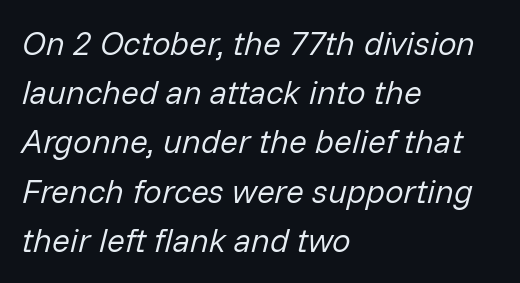
Q: Is the text bold? A: No.
Q: Is the text italic (slanted)? A: Yes, it leans right by about 14 degrees.
Q: Is the text underlined? A: No.
Q: How is the paragraph aligned? A: Left-aligned.
Q: Is the spacing between letters normal or unusually wide? A: Normal.
Q: Is the spacing between lines tight, normal or loose? A: Normal.
Q: Width (condensed, normal, or wide)? A: Normal.
Q: Stroke contrast? A: Low.
Q: x-height? A: Medium.
Q: Monospaced? A: No.
